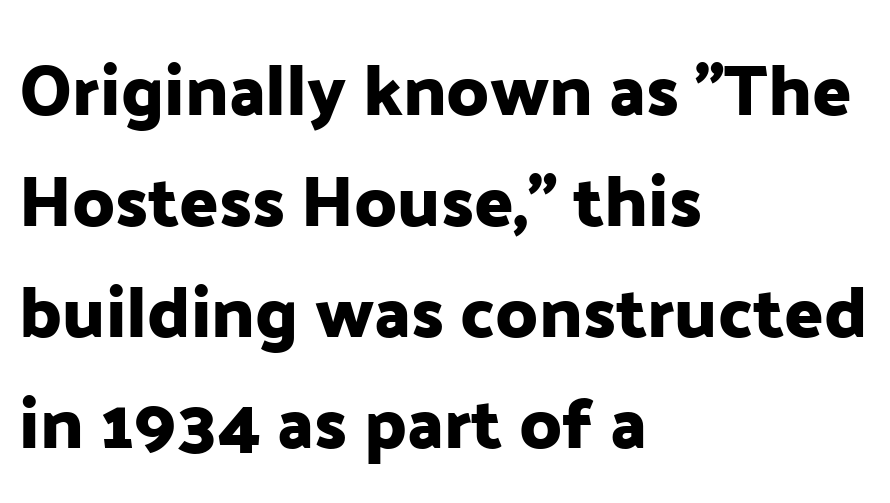
{"serif": "no", "italic": "no", "width": "normal", "stroke_contrast": "low", "x_height": "medium", "monospaced": "no", "underline": "no", "align": "left", "line_spacing": "normal", "line_spacing_ratio": 1.54, "letter_spacing": "normal", "letter_spacing_em": 0.0, "glyph_px": 72}
